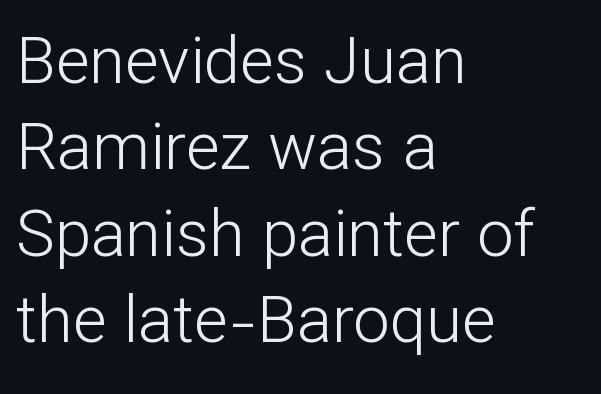
{"serif": "no", "italic": "no", "bold": "no", "weight": "light", "width": "normal", "stroke_contrast": "low", "x_height": "medium", "monospaced": "no", "underline": "no", "align": "left", "line_spacing": "normal", "line_spacing_ratio": 1.33, "letter_spacing": "normal", "letter_spacing_em": 0.0, "glyph_px": 65}
